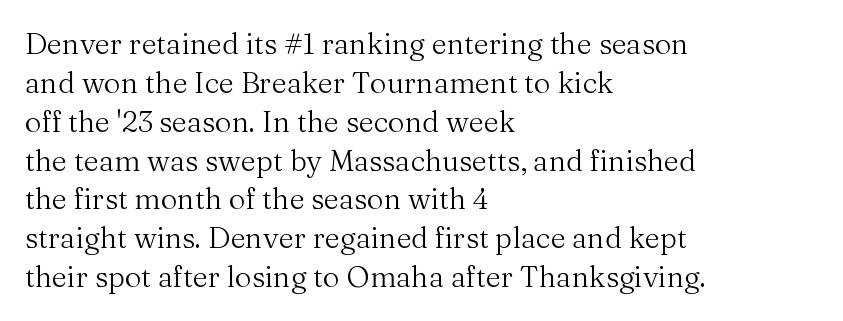
The foot of each line stays bare and open. Is the type heavy? It reads as light-to-regular instead. In CSS terms this would be text-align: left. These lines are rendered in a variable-pitch font. The text was rendered using a seriffed face with decorative stroke endings. If you drew a line through each stem, it would be perfectly vertical.
